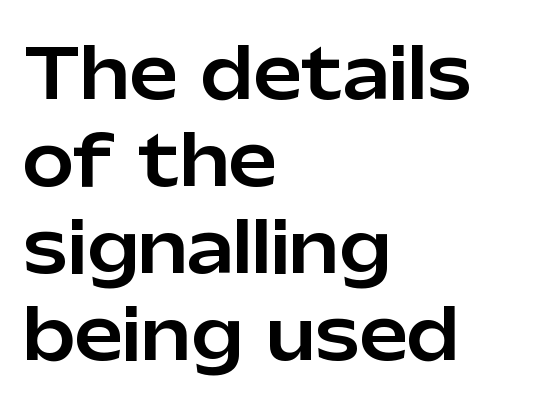
{"serif": "no", "italic": "no", "width": "normal", "stroke_contrast": "low", "x_height": "medium", "monospaced": "no", "underline": "no", "align": "left", "line_spacing": "normal", "line_spacing_ratio": 1.26, "letter_spacing": "normal", "letter_spacing_em": 0.0, "glyph_px": 69}
